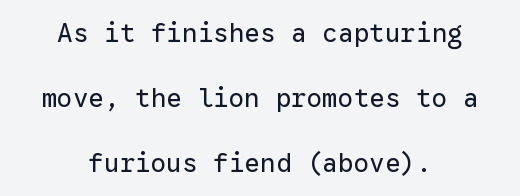
The image shows 26 px text type, upright; set centered, loose line spacing (2.5x), normal letter spacing, not underlined.
